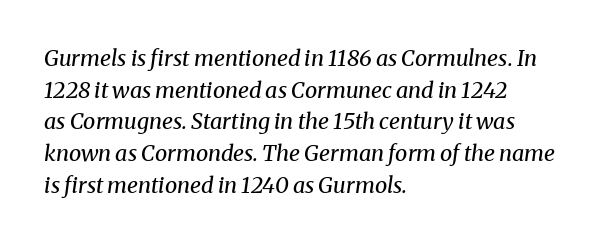
{"italic": "yes", "lean": "right", "slant_degrees": 8, "bold": "no", "underline": "no", "align": "left", "line_spacing": "normal", "line_spacing_ratio": 1.44, "letter_spacing": "normal", "letter_spacing_em": 0.0, "glyph_px": 22}
